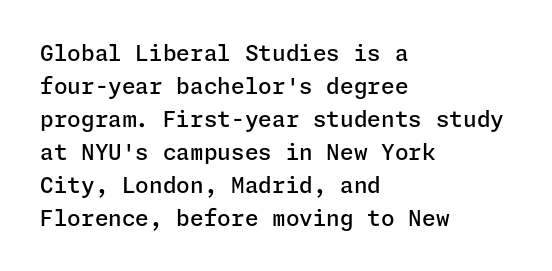
The image shows 22 px text type, upright; set left-aligned, normal line spacing (1.5x), normal letter spacing, not underlined.
